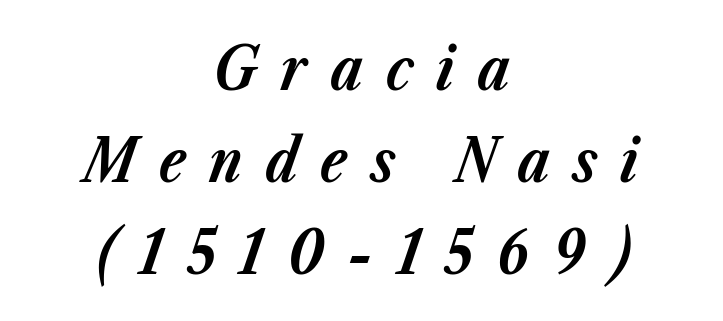
{"italic": "yes", "lean": "right", "slant_degrees": 23, "bold": "yes", "weight": "bold", "width": "normal", "stroke_contrast": "low", "x_height": "medium", "monospaced": "no", "underline": "no", "align": "center", "line_spacing": "normal", "line_spacing_ratio": 1.53, "letter_spacing": "wide", "letter_spacing_em": 0.38, "glyph_px": 60}
